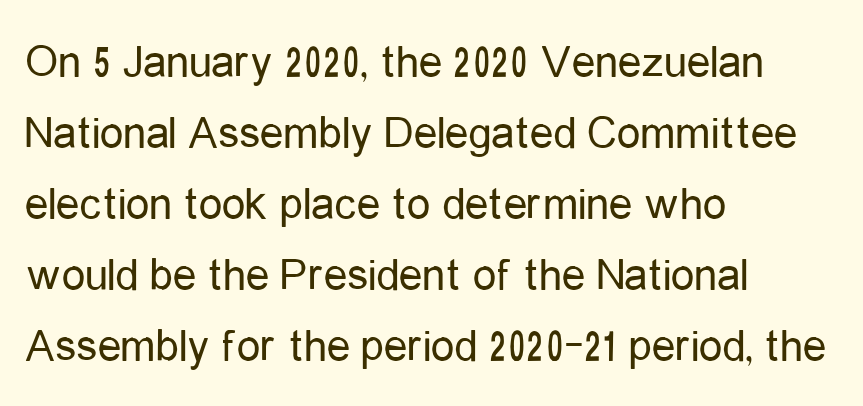
The image shows 47 px regular-weight, condensed sans-serif type, upright; set left-aligned, normal line spacing (1.51x), normal letter spacing, not underlined; low stroke contrast and a medium x-height.
